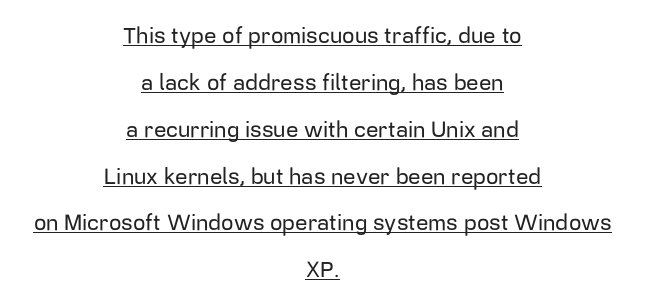
Q: Is the text italic (slanted)? A: No, it is upright.
Q: Is the text underlined? A: Yes.
Q: How is the paragraph aligned? A: Centered.
Q: Is the spacing between letters normal or unusually wide? A: Normal.
Q: Is the spacing between lines tight, normal or loose? A: Loose.
